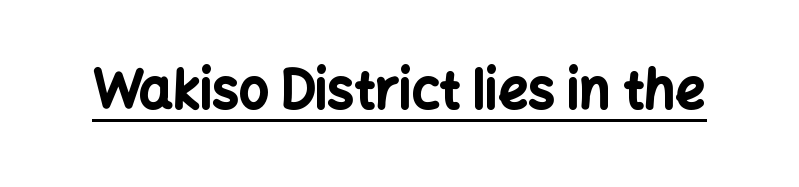
The image shows 53 px bold sans-serif type, upright; set normal letter spacing, underlined; low stroke contrast and a medium x-height.
